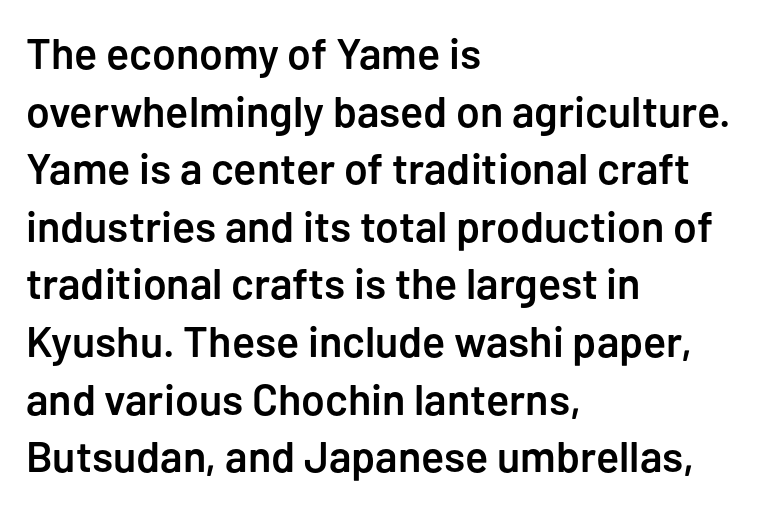
The image shows 43 px semibold sans-serif type, upright; set left-aligned, normal line spacing (1.34x), normal letter spacing, not underlined; low stroke contrast and a medium x-height.
